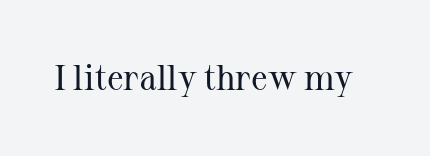
The image shows 35 px regular-weight serif type, upright; set normal letter spacing, not underlined; medium stroke contrast and a medium x-height.
